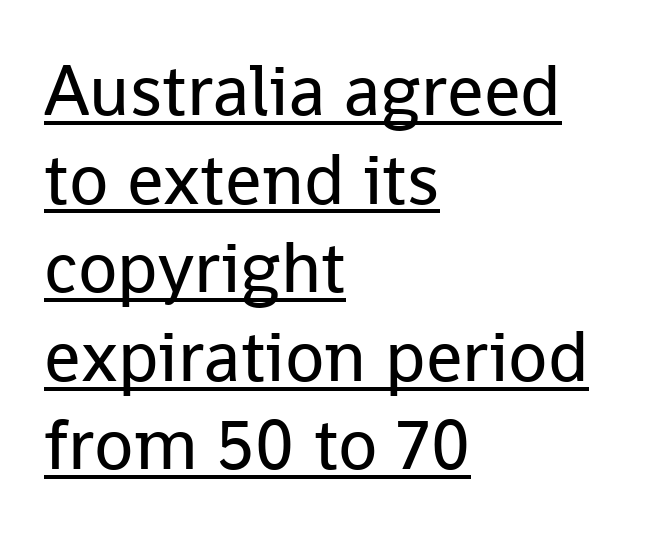
Is the stroke heavy? The answer is a plain regular-or-lighter. Typographically, this falls in the sans-serif category. The passage shown has conventional tracking throughout. Designer's note — italics off, roman on.
